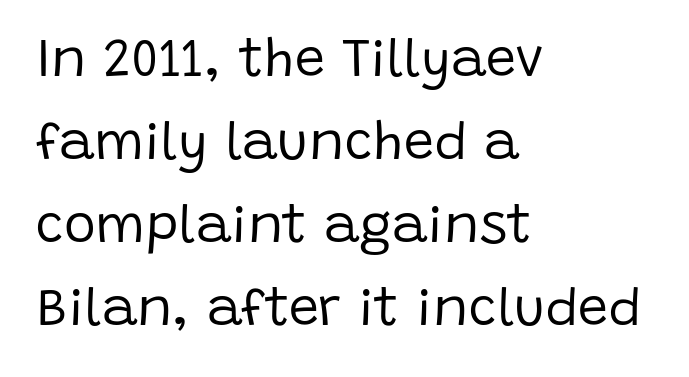
{"serif": "no", "italic": "no", "bold": "no", "weight": "regular", "width": "normal", "stroke_contrast": "low", "x_height": "large", "monospaced": "no", "underline": "no", "align": "left", "line_spacing": "normal", "line_spacing_ratio": 1.54, "letter_spacing": "normal", "letter_spacing_em": 0.0, "glyph_px": 54}
